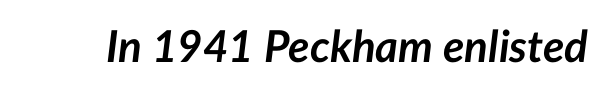
{"italic": "yes", "lean": "right", "slant_degrees": 7, "bold": "yes", "weight": "semibold", "width": "normal", "stroke_contrast": "low", "x_height": "medium", "monospaced": "no", "underline": "no", "letter_spacing": "normal", "letter_spacing_em": 0.0, "glyph_px": 44}
